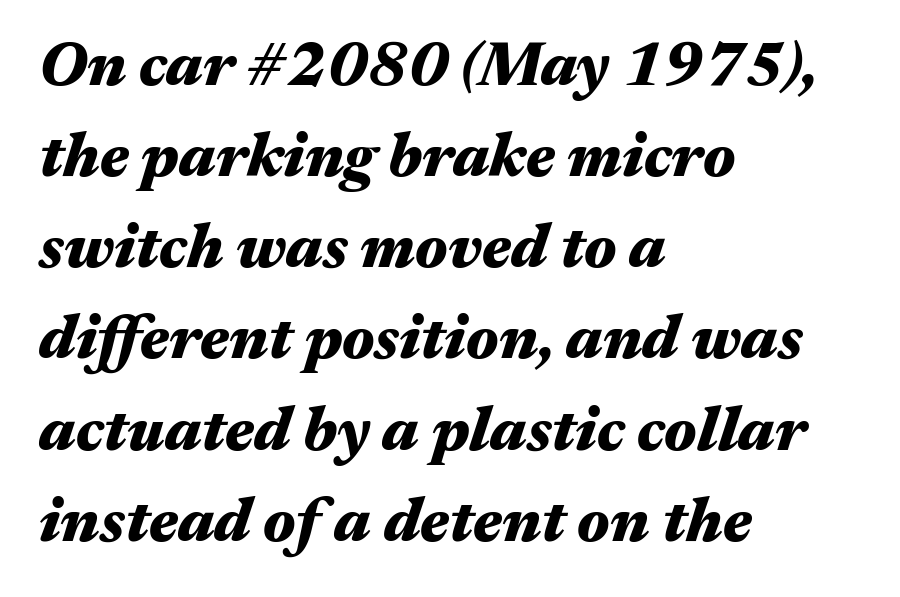
{"italic": "yes", "lean": "right", "slant_degrees": 17, "bold": "yes", "weight": "heavy", "width": "wide", "stroke_contrast": "medium", "x_height": "medium", "monospaced": "no", "underline": "no", "align": "left", "line_spacing": "normal", "line_spacing_ratio": 1.47, "letter_spacing": "normal", "letter_spacing_em": 0.0, "glyph_px": 62}
